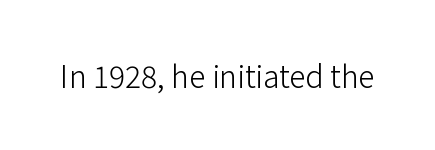
You can tell it's not italic because the verticals are truly vertical. Descender tails drop into unmarked territory. This is sans-serif lettering, the kind often seen on screens and signage. The passage shown is typed in a proportional face where columns would drift. Bold? No — there's no thickening of the strokes.
